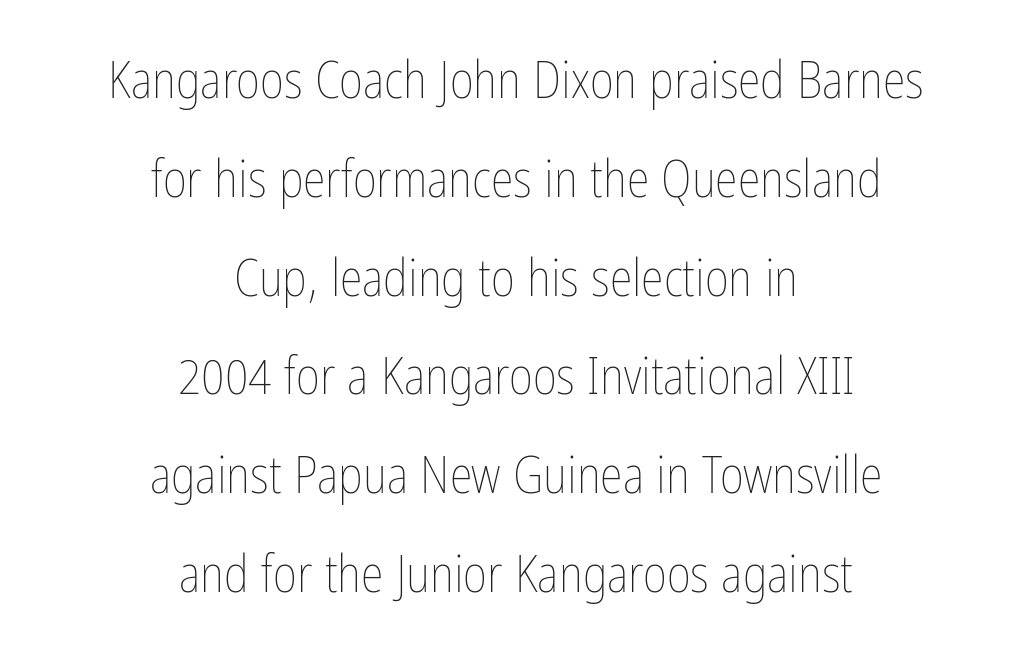
Caption: standard tracking, unaltered. Note the varied advance widths — an 'i' is clearly narrower than an 'm'. Whoever set this chose breathing room over compactness in the vertical rhythm. Check under the words: just untouched page. Does the copy run flush right? No — it is centered line by line. No heavy texture on the line: the type isn't bold.
